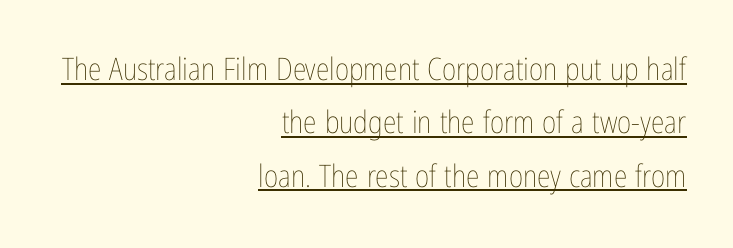
Is this a heavy cut? Hardly; it is regular or lighter. Emphasis is given by a line drawn under the lettering. Tracking value appears to be zero — textbook default spacing. Italic? Not at all — the glyphs are vertical. Typeset ragged left — the right edge is the straight one.
